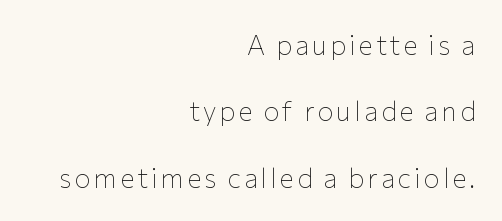
Ordinary non-slanted type is in use. Leftover space on each line is placed entirely before the opening word. Is the type heavy? It reads as light-to-regular instead. Type without underlining. Whoever set this chose breathing room over compactness in the vertical rhythm.
